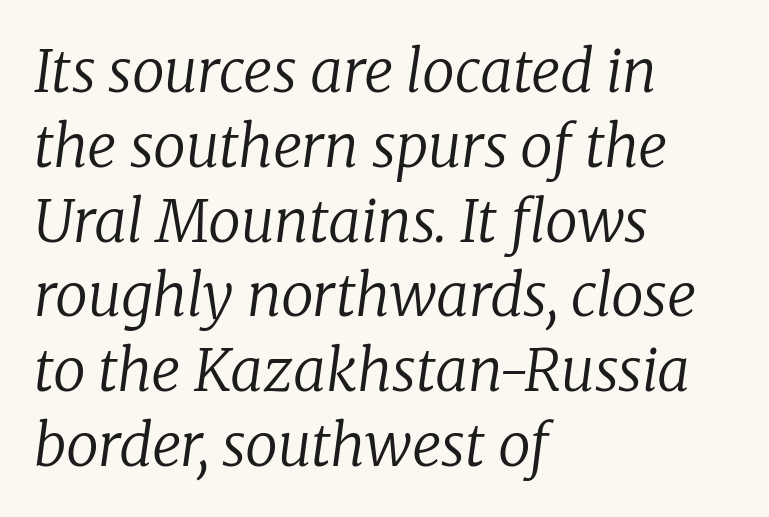
The image shows 58 px regular-weight serif type, italic (leaning right); set left-aligned, normal line spacing (1.29x), normal letter spacing, not underlined; low stroke contrast and a medium x-height.
